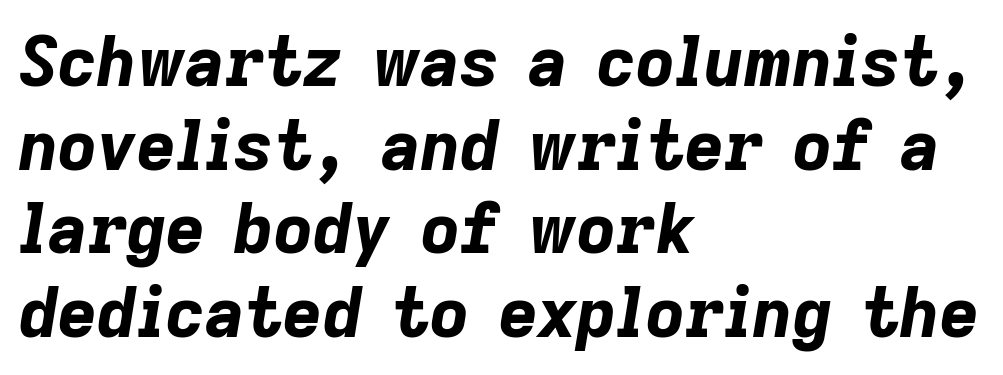
Q: Is the text bold? A: Yes.
Q: Is the text italic (slanted)? A: Yes, it leans right by about 9 degrees.
Q: Is the text underlined? A: No.
Q: How is the paragraph aligned? A: Left-aligned.
Q: Is the spacing between letters normal or unusually wide? A: Normal.
Q: Width (condensed, normal, or wide)? A: Normal.
Q: Stroke contrast? A: Low.
Q: x-height? A: Medium.
Q: Monospaced? A: No.
